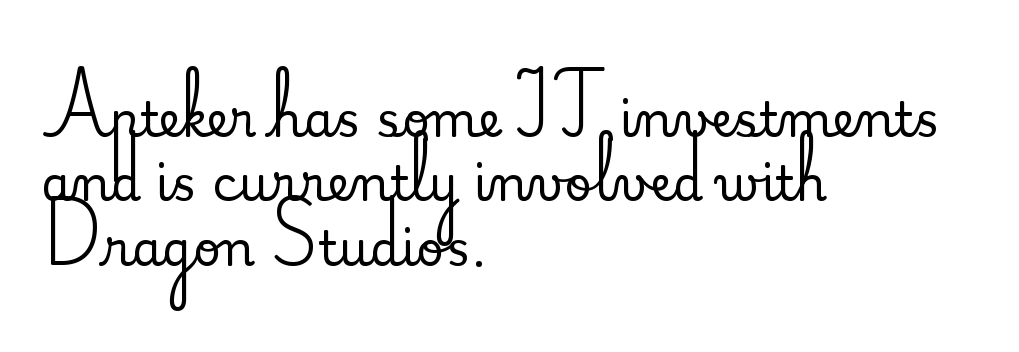
Q: Is the text italic (slanted)? A: No, it is upright.
Q: Is the typeface a serif or a sans-serif typeface? A: Serif.
Q: Is the text underlined? A: No.
Q: How is the paragraph aligned? A: Left-aligned.
Q: Is the spacing between letters normal or unusually wide? A: Normal.
Q: Is the spacing between lines tight, normal or loose? A: Normal.
Q: Width (condensed, normal, or wide)? A: Normal.
Q: Stroke contrast? A: Medium.
Q: x-height? A: Small.
Q: Monospaced? A: No.
